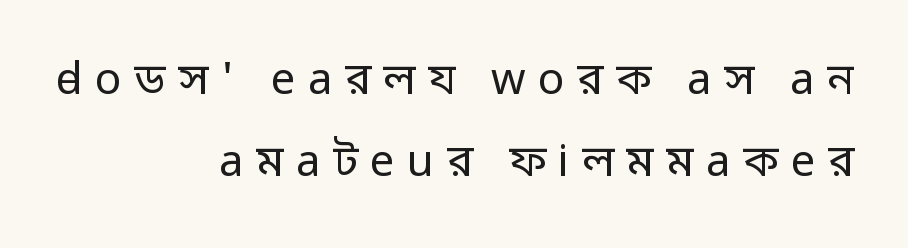
Q: Is the text bold? A: No.
Q: Is the text italic (slanted)? A: No, it is upright.
Q: Is the typeface a serif or a sans-serif typeface? A: Sans-serif.
Q: Is the text underlined? A: No.
Q: How is the paragraph aligned? A: Right-aligned.
Q: Is the spacing between letters normal or unusually wide? A: Unusually wide.
Q: Width (condensed, normal, or wide)? A: Normal.
Q: Stroke contrast? A: Low.
Q: x-height? A: Medium.
Q: Monospaced? A: No.
